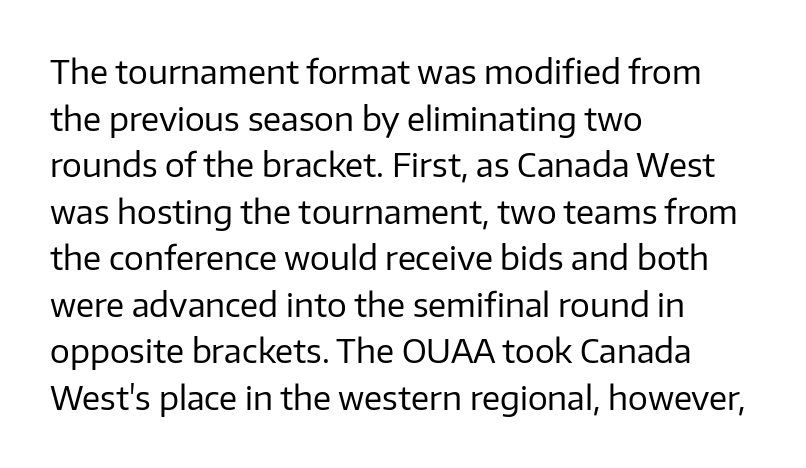
{"serif": "no", "italic": "no", "bold": "no", "weight": "regular", "width": "normal", "stroke_contrast": "low", "x_height": "medium", "monospaced": "no", "underline": "no", "align": "left", "line_spacing": "normal", "line_spacing_ratio": 1.41, "letter_spacing": "normal", "letter_spacing_em": 0.0, "glyph_px": 33}
